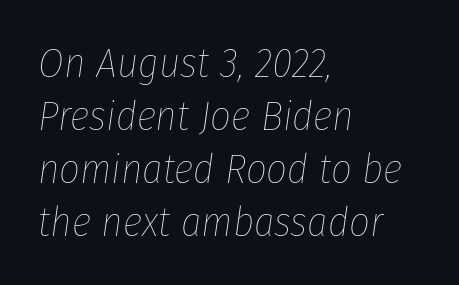
Q: Is the text bold? A: No.
Q: Is the text italic (slanted)? A: Yes, it leans right by about 8 degrees.
Q: Is the text underlined? A: No.
Q: How is the paragraph aligned? A: Left-aligned.
Q: Is the spacing between letters normal or unusually wide? A: Normal.
Q: Is the spacing between lines tight, normal or loose? A: Normal.
Q: Width (condensed, normal, or wide)? A: Condensed.
Q: Stroke contrast? A: Low.
Q: x-height? A: Medium.
Q: Monospaced? A: No.
